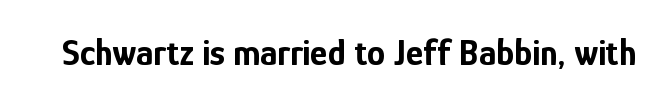
Think of a printed novel: that variable character pitch is what you see here. The passage shown is emphatically bold. The space directly below the letters is spotless. Typographically, this falls in the sans-serif category. This sample uses plain, unmodified letter spacing.
